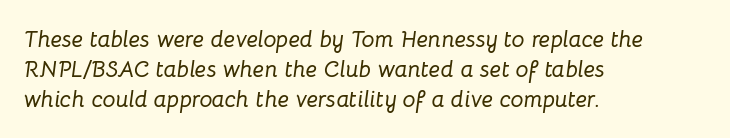
{"italic": "yes", "lean": "right", "slant_degrees": 8, "underline": "no", "align": "left", "line_spacing": "normal", "line_spacing_ratio": 1.3, "letter_spacing": "normal", "letter_spacing_em": 0.0, "glyph_px": 23}
